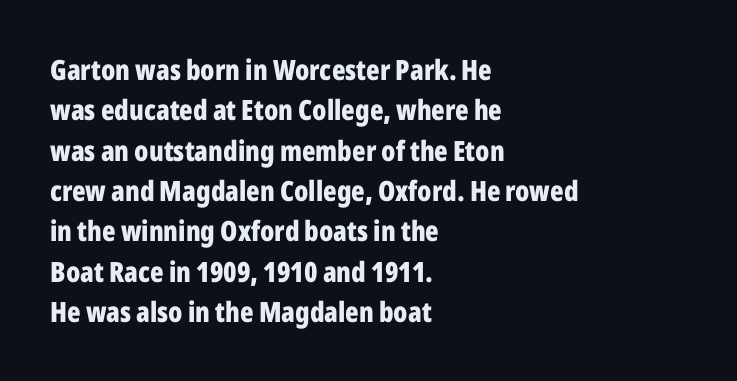
{"serif": "no", "italic": "no", "bold": "yes", "weight": "bold", "width": "condensed", "stroke_contrast": "low", "x_height": "medium", "monospaced": "no", "underline": "no", "align": "left", "line_spacing": "normal", "line_spacing_ratio": 1.44, "letter_spacing": "normal", "letter_spacing_em": 0.0, "glyph_px": 28}
